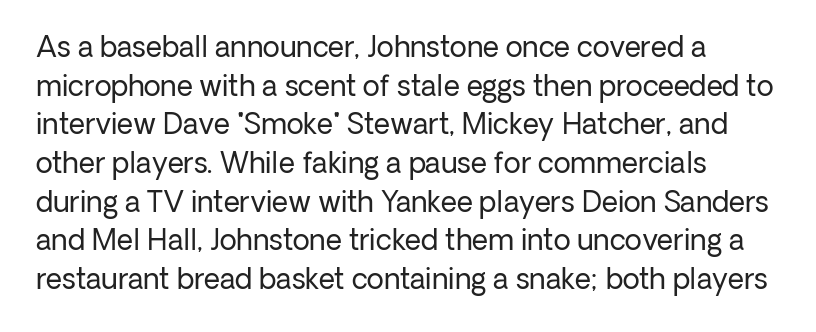
Q: Is the text bold? A: No.
Q: Is the text italic (slanted)? A: No, it is upright.
Q: Is the typeface a serif or a sans-serif typeface? A: Sans-serif.
Q: Is the text underlined? A: No.
Q: Is the spacing between letters normal or unusually wide? A: Normal.
Q: Is the spacing between lines tight, normal or loose? A: Normal.
Q: Width (condensed, normal, or wide)? A: Normal.
Q: Stroke contrast? A: Low.
Q: x-height? A: Medium.
Q: Monospaced? A: No.
